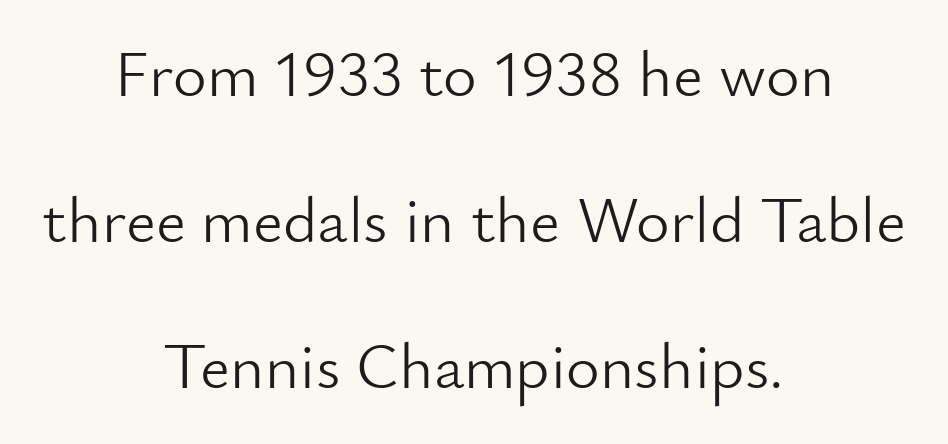
Vertically, the passage feels expansive, rows floating well apart. Where is the straight margin? There isn't one; the lines are centered. Any mark beneath the type? The region is blank. The designer went with a sans here, leaving each stem footless. The typography opts for an upright posture over an oblique one. The characters are drawn with everyday or finer stroke widths.
